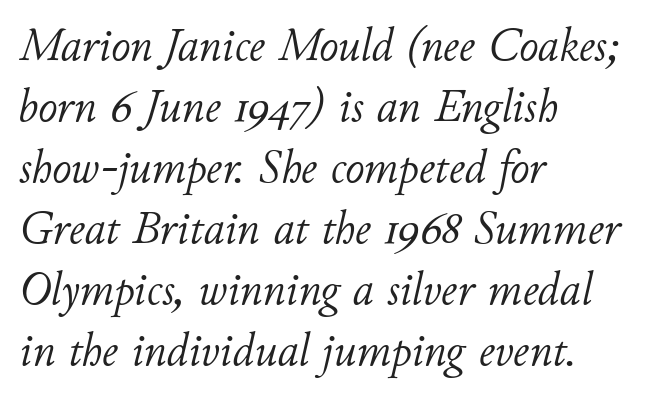
The image shows 47 px light type, italic (leaning right); set left-aligned, normal line spacing (1.3x), normal letter spacing, not underlined; low stroke contrast and a small x-height.
